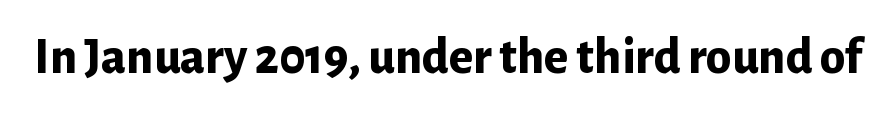
Q: Is the text bold? A: Yes.
Q: Is the text italic (slanted)? A: No, it is upright.
Q: Is the typeface a serif or a sans-serif typeface? A: Sans-serif.
Q: Is the text underlined? A: No.
Q: Is the spacing between letters normal or unusually wide? A: Normal.
Q: Width (condensed, normal, or wide)? A: Normal.
Q: Stroke contrast? A: Low.
Q: x-height? A: Medium.
Q: Monospaced? A: No.
